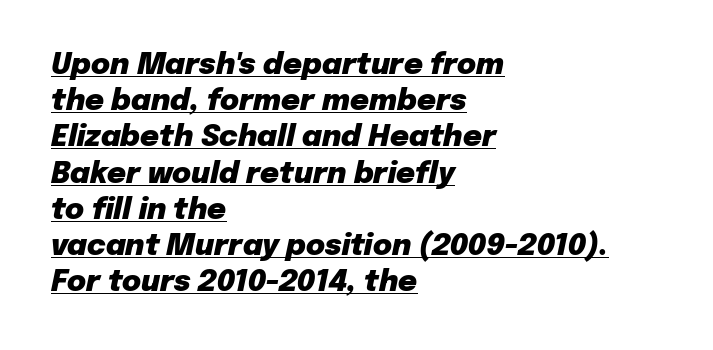
How heavy is the stroke? Heavy — this is a bold. This rendering uses left alignment, leaving the right contour irregular. Nobody touched the tracking dial on this one. This sample uses an oblique cut, with every glyph tilted off the vertical. What's the leading like? Ordinary, nothing unusual.
